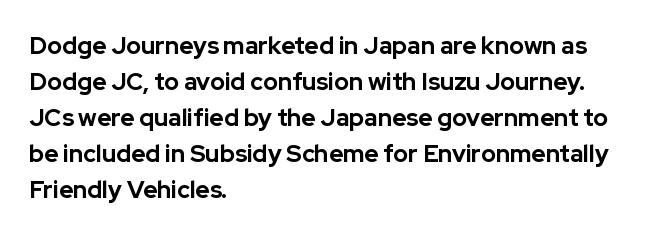
{"italic": "no", "bold": "yes", "underline": "no", "align": "left", "line_spacing": "normal", "line_spacing_ratio": 1.5, "letter_spacing": "normal", "letter_spacing_em": 0.0, "glyph_px": 24}
